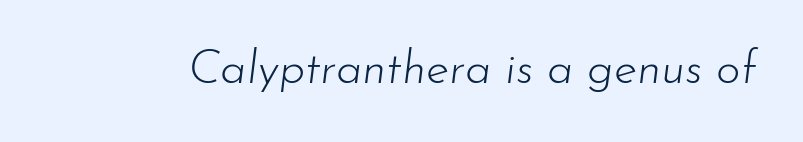
The image shows 47 px light type, italic (leaning right); set normal letter spacing, not underlined; low stroke contrast and a small x-height.
